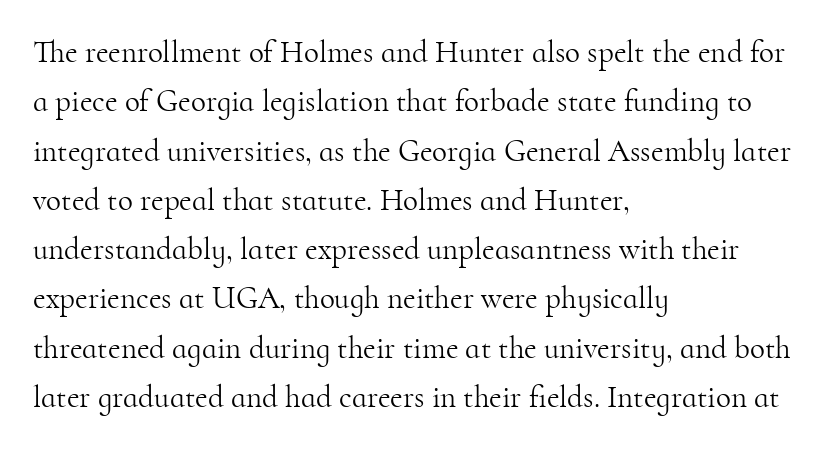
Q: Is the text bold? A: No.
Q: Is the text italic (slanted)? A: No, it is upright.
Q: Is the typeface a serif or a sans-serif typeface? A: Serif.
Q: Is the text underlined? A: No.
Q: How is the paragraph aligned? A: Left-aligned.
Q: Is the spacing between letters normal or unusually wide? A: Normal.
Q: Is the spacing between lines tight, normal or loose? A: Normal.
Q: Width (condensed, normal, or wide)? A: Normal.
Q: Stroke contrast? A: High.
Q: x-height? A: Small.
Q: Monospaced? A: No.
